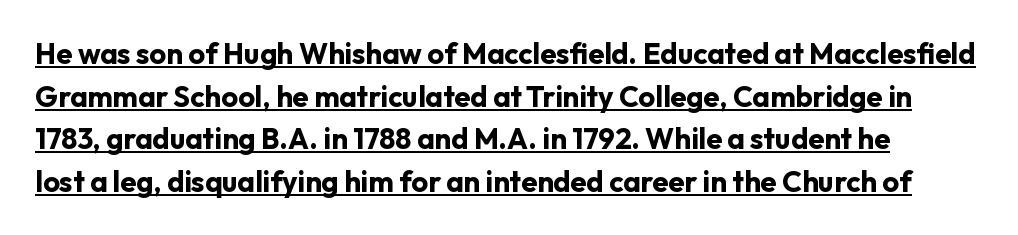
Q: Is the text bold? A: Yes.
Q: Is the text italic (slanted)? A: No, it is upright.
Q: Is the typeface a serif or a sans-serif typeface? A: Sans-serif.
Q: Is the text underlined? A: Yes.
Q: Is the spacing between letters normal or unusually wide? A: Normal.
Q: Is the spacing between lines tight, normal or loose? A: Normal.
Q: Width (condensed, normal, or wide)? A: Normal.
Q: Stroke contrast? A: Low.
Q: x-height? A: Medium.
Q: Monospaced? A: No.
